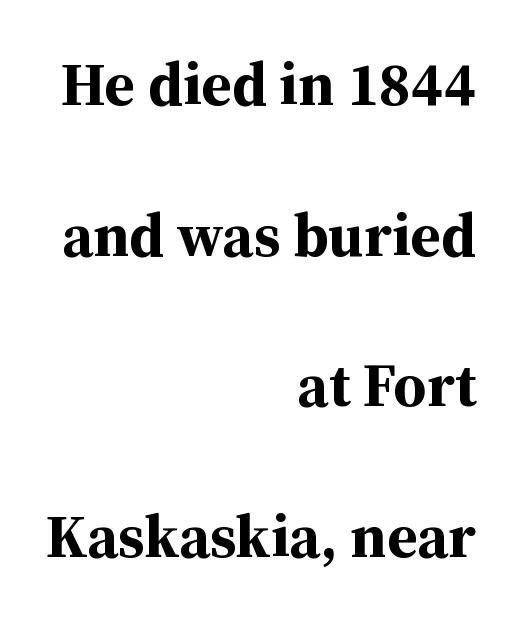
{"serif": "yes", "italic": "no", "bold": "yes", "weight": "bold", "width": "normal", "stroke_contrast": "medium", "x_height": "medium", "monospaced": "no", "underline": "no", "align": "right", "line_spacing": "loose", "line_spacing_ratio": 2.47, "letter_spacing": "normal", "letter_spacing_em": 0.0, "glyph_px": 61}
